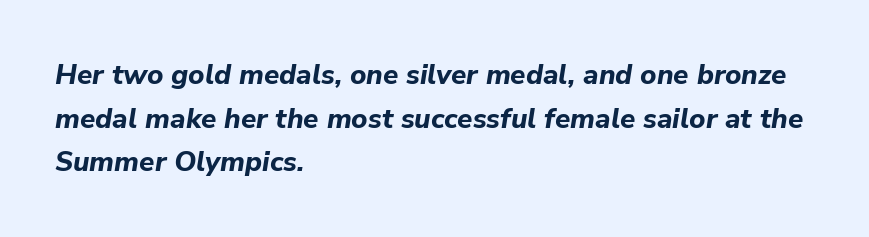
Spacing verdict: proportional, widths tailored to each character. The characters look thick and weighty, a clear bold. The rendering uses a moderate line-height, typical for paragraphs. Layout note: lines flush left.
